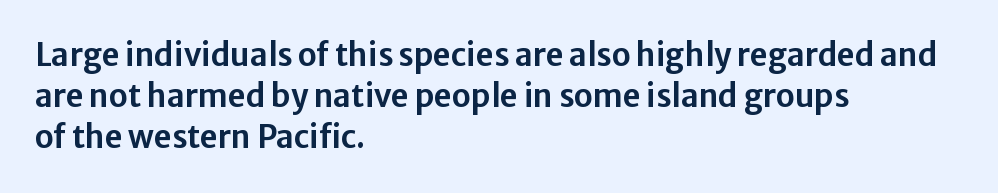
The image shows 31 px sans-serif type, upright; set left-aligned, normal line spacing (1.33x), normal letter spacing, not underlined; low stroke contrast and a medium x-height.
